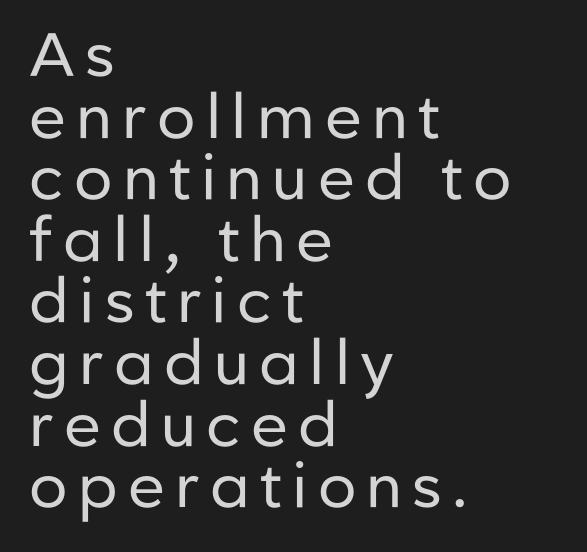
Q: Is the text bold? A: No.
Q: Is the text italic (slanted)? A: No, it is upright.
Q: Is the typeface a serif or a sans-serif typeface? A: Sans-serif.
Q: Is the text underlined? A: No.
Q: How is the paragraph aligned? A: Left-aligned.
Q: Is the spacing between lines tight, normal or loose? A: Tight.
Q: Width (condensed, normal, or wide)? A: Normal.
Q: Stroke contrast? A: Low.
Q: x-height? A: Medium.
Q: Monospaced? A: No.
